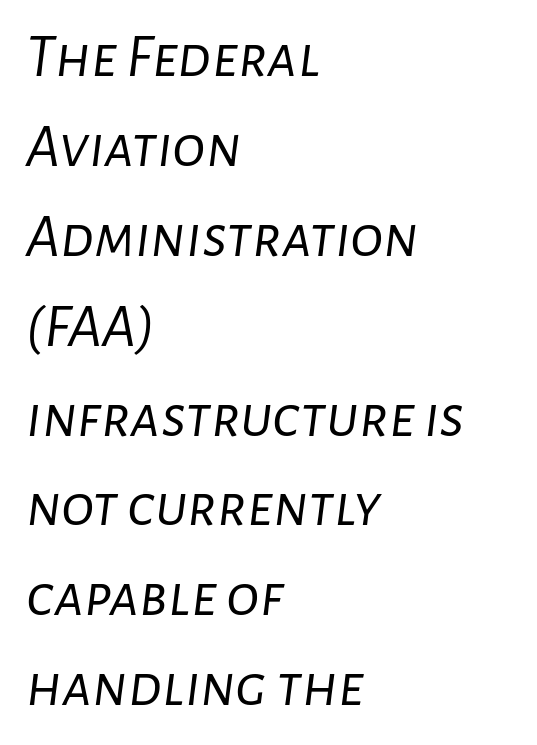
The image shows 62 px light type, italic (leaning right); set left-aligned, normal line spacing (1.45x), normal letter spacing, not underlined; low stroke contrast and a medium x-height.
